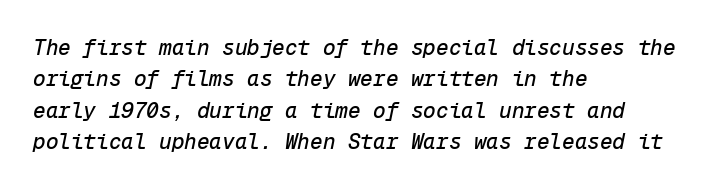
Q: Is the text italic (slanted)? A: Yes, it leans right by about 12 degrees.
Q: Is the text underlined? A: No.
Q: How is the paragraph aligned? A: Left-aligned.
Q: Is the spacing between letters normal or unusually wide? A: Normal.
Q: Is the spacing between lines tight, normal or loose? A: Normal.
